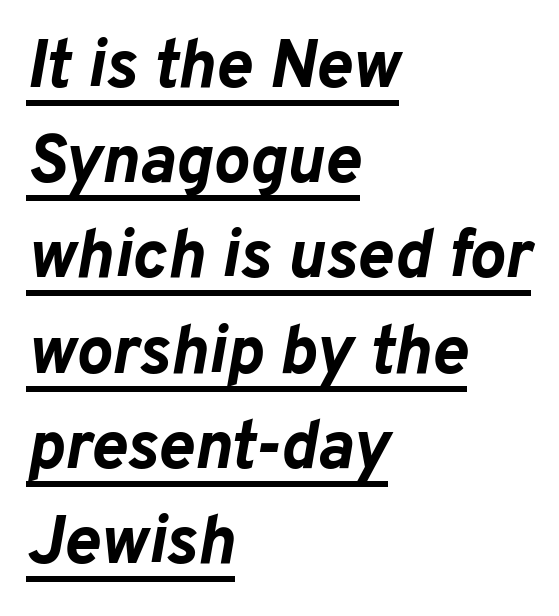
Q: Is the text bold? A: Yes.
Q: Is the text italic (slanted)? A: Yes, it leans right by about 10 degrees.
Q: Is the text underlined? A: Yes.
Q: How is the paragraph aligned? A: Left-aligned.
Q: Is the spacing between letters normal or unusually wide? A: Normal.
Q: Is the spacing between lines tight, normal or loose? A: Normal.
Q: Width (condensed, normal, or wide)? A: Normal.
Q: Stroke contrast? A: Low.
Q: x-height? A: Medium.
Q: Monospaced? A: No.
